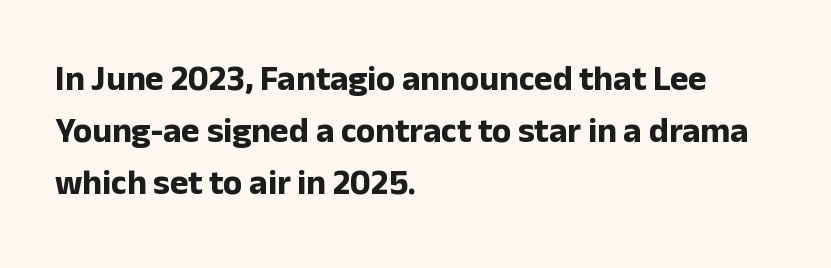
{"serif": "no", "italic": "no", "bold": "yes", "weight": "bold", "width": "normal", "stroke_contrast": "low", "x_height": "medium", "monospaced": "no", "underline": "no", "align": "left", "line_spacing": "normal", "line_spacing_ratio": 1.48, "letter_spacing": "normal", "letter_spacing_em": 0.0, "glyph_px": 35}
